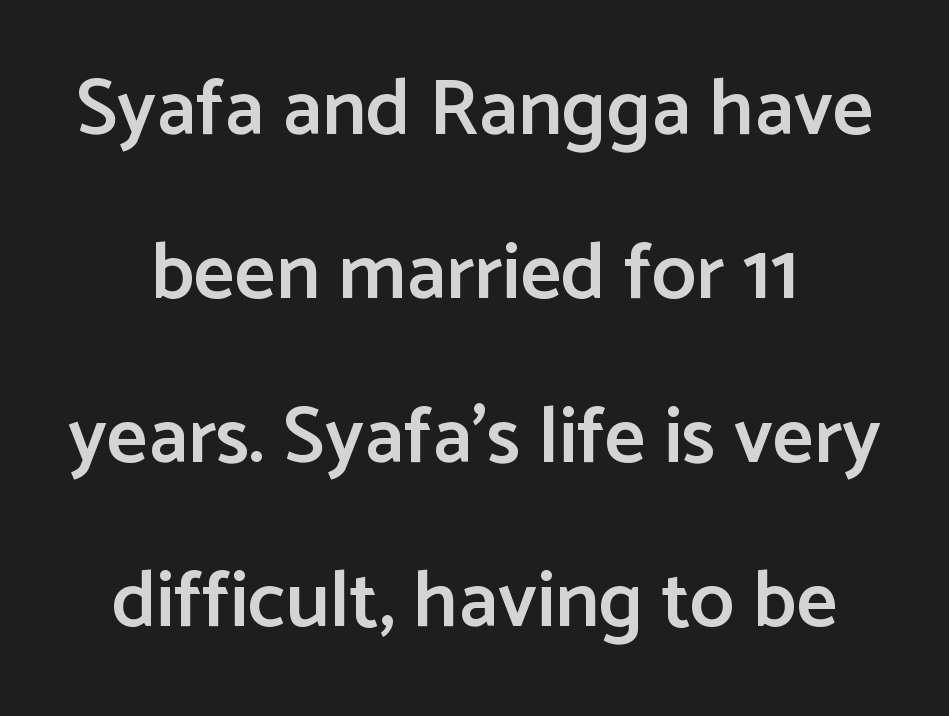
One glance says open: line gaps are wider than usual. Varying glyph widths throughout — classic text-font behaviour. A clean baseline with only descenders dipping below it. Look at the tracking — it's just the regular setting, nothing added. Line starts and ends both wander, symmetrically.
